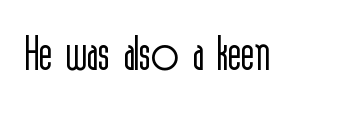
Q: Is the text bold? A: No.
Q: Is the text italic (slanted)? A: No, it is upright.
Q: Is the typeface a serif or a sans-serif typeface? A: Sans-serif.
Q: Is the text underlined? A: No.
Q: Is the spacing between letters normal or unusually wide? A: Normal.
Q: Width (condensed, normal, or wide)? A: Condensed.
Q: x-height? A: Medium.
Q: Monospaced? A: No.
